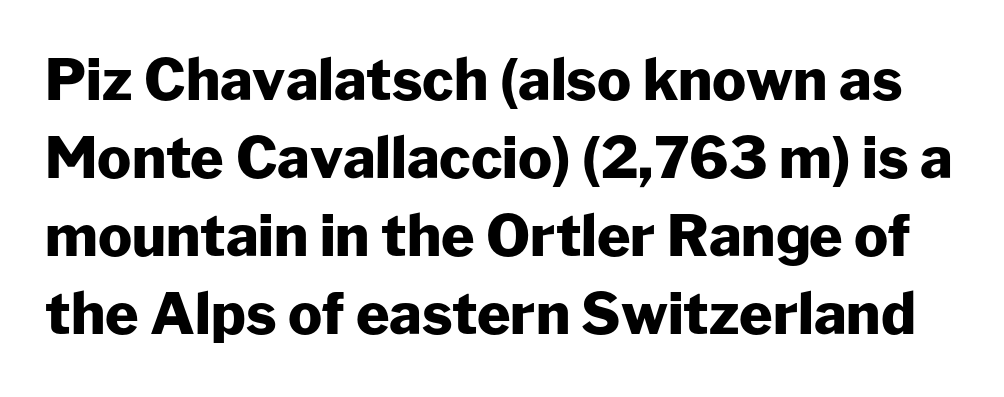
{"serif": "no", "italic": "no", "bold": "yes", "weight": "heavy", "width": "normal", "stroke_contrast": "low", "x_height": "medium", "monospaced": "no", "underline": "no", "line_spacing": "normal", "line_spacing_ratio": 1.37, "letter_spacing": "normal", "letter_spacing_em": 0.0, "glyph_px": 57}
